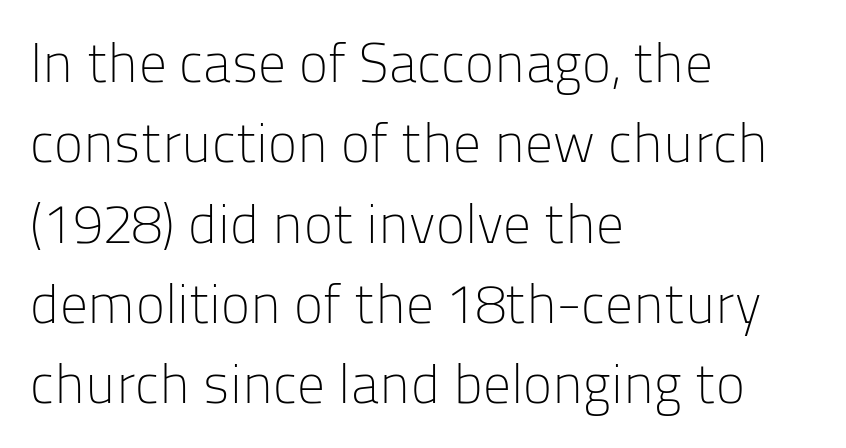
Here the glyphs are tracked normally, forming tight word shapes. On a weight scale, this lands at 450 or below. Each line starts at the same left margin while the right side varies. The zone under the glyphs is completely vacant. Think of a printed novel: that variable character pitch is what you see here. Are there feet on the stems? There aren't — it's a sans.
